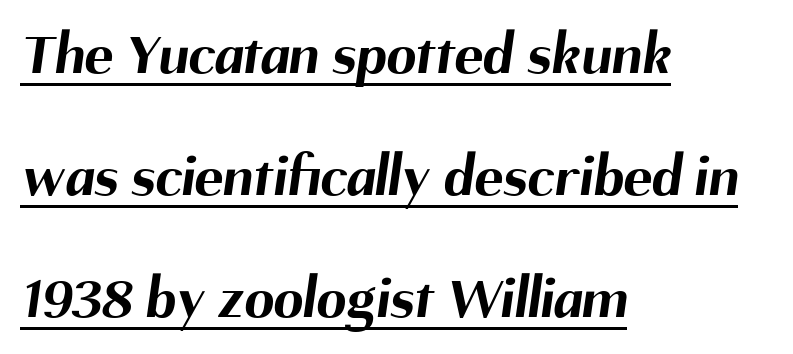
The image shows 60 px bold sans-serif type; set left-aligned, loose line spacing (2.03x), normal letter spacing, underlined; medium stroke contrast and a medium x-height.
